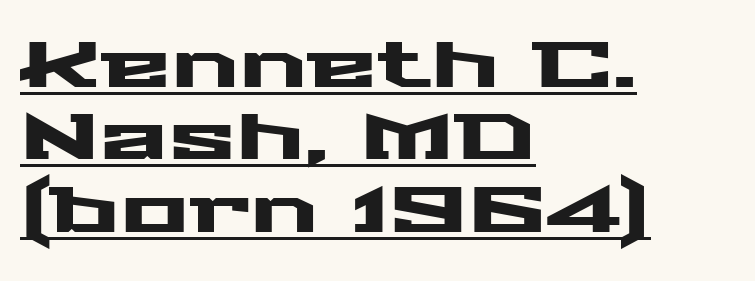
Typeset ragged right — the left edge is the straight one. The leading is snug, giving the passage a crowded texture. Every character sits straight up, as roman type does. Letterform terminals end flat and unadorned throughout the passage. The passage shown is underscored from start to finish.
